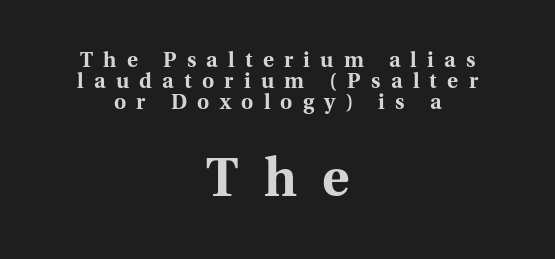
Successive baselines arrive quickly, one right under another. The zone under the glyphs is completely vacant. A roman cut, with each character standing at attention. Character size in the trailing block exceeds that of the leading block.
